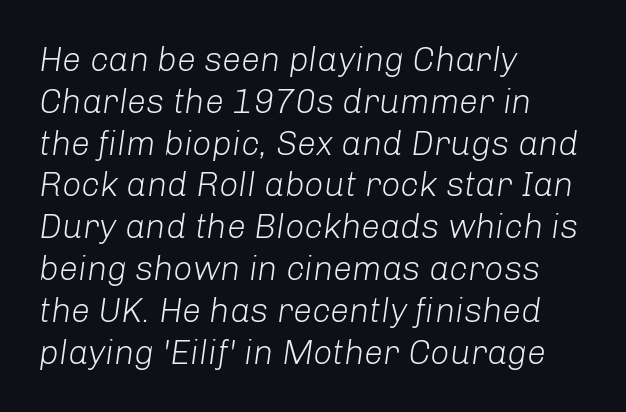
Q: Is the text bold? A: No.
Q: Is the text italic (slanted)? A: Yes, it leans right by about 8 degrees.
Q: Is the text underlined? A: No.
Q: How is the paragraph aligned? A: Left-aligned.
Q: Is the spacing between letters normal or unusually wide? A: Normal.
Q: Width (condensed, normal, or wide)? A: Normal.
Q: Stroke contrast? A: Low.
Q: x-height? A: Medium.
Q: Monospaced? A: No.
